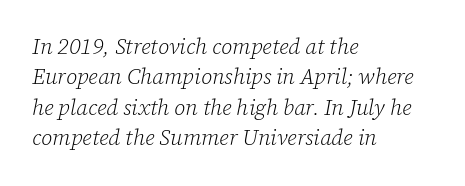
Q: Is the text bold? A: No.
Q: Is the text italic (slanted)? A: Yes, it leans right by about 12 degrees.
Q: Is the text underlined? A: No.
Q: How is the paragraph aligned? A: Left-aligned.
Q: Is the spacing between letters normal or unusually wide? A: Normal.
Q: Is the spacing between lines tight, normal or loose? A: Normal.
